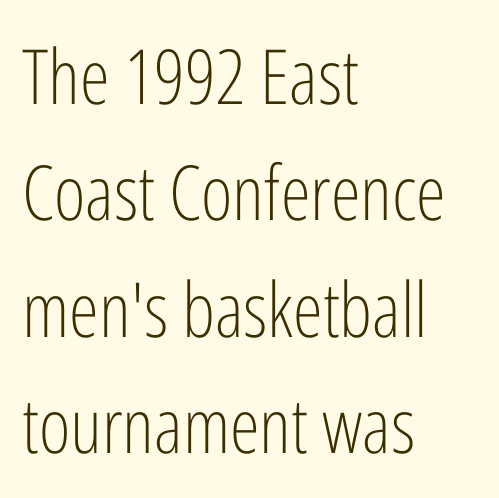
The image shows 76 px light, condensed sans-serif type, upright; set left-aligned, normal line spacing (1.53x), normal letter spacing, not underlined; low stroke contrast and a medium x-height.
